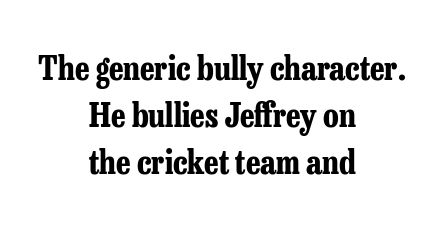
Each letter keeps its own natural width here, so spacing adapts to shape. The specimen omits any rule beneath the text block's lines. This is the regular roman posture of the typeface. These lines are centered, leaving both edges ragged.
